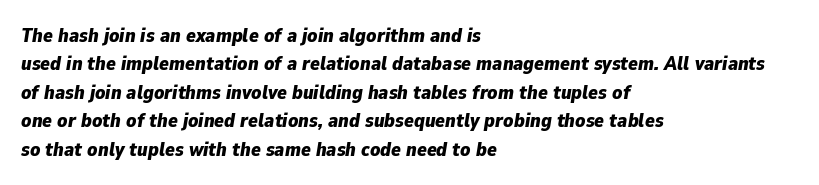
Teacher's note: observe the even left margin — that is flush-left alignment. Caption: standard tracking, unaltered. Rendered with sloped, italic letterforms. Quick note: underline off.
